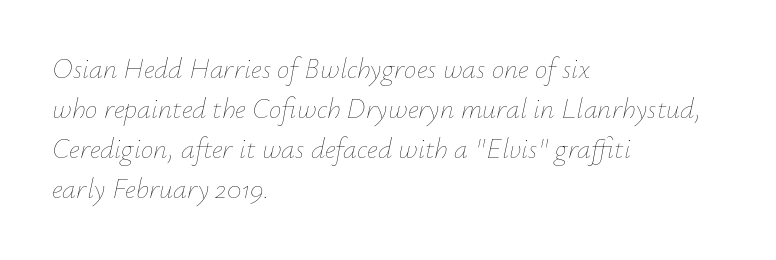
Q: Is the text bold? A: No.
Q: Is the text italic (slanted)? A: Yes, it leans right by about 12 degrees.
Q: Is the text underlined? A: No.
Q: How is the paragraph aligned? A: Left-aligned.
Q: Is the spacing between letters normal or unusually wide? A: Normal.
Q: Is the spacing between lines tight, normal or loose? A: Normal.
Q: Width (condensed, normal, or wide)? A: Normal.
Q: Stroke contrast? A: Low.
Q: x-height? A: Small.
Q: Monospaced? A: No.
